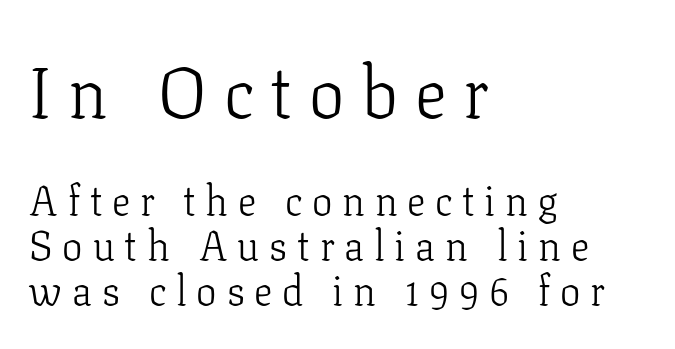
{"serif": "yes", "italic": "no", "bold": "no", "weight": "light", "width": "normal", "stroke_contrast": "low", "x_height": "medium", "monospaced": "no", "underline": "no", "align": "left", "line_spacing": "tight", "line_spacing_ratio": 1.1, "letter_spacing": "wide", "letter_spacing_em": 0.24, "larger_block": "first", "size_ratio": 1.73, "glyph_px": 71}
